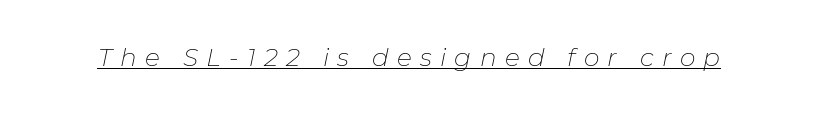
{"italic": "yes", "lean": "right", "slant_degrees": 11, "bold": "no", "underline": "yes", "letter_spacing": "wide", "letter_spacing_em": 0.33, "glyph_px": 25}
